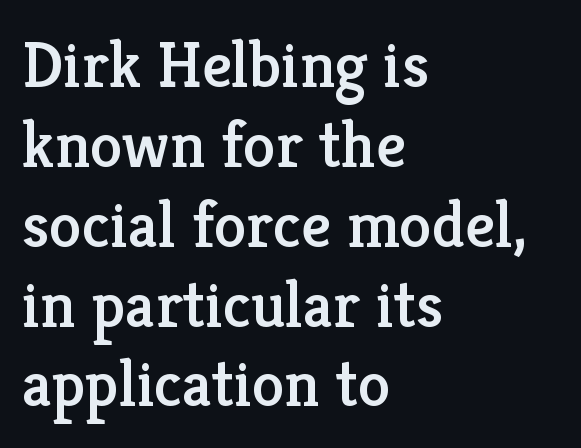
{"serif": "yes", "italic": "no", "width": "normal", "stroke_contrast": "low", "x_height": "medium", "monospaced": "no", "underline": "no", "align": "left", "line_spacing_ratio": 1.21, "letter_spacing": "normal", "letter_spacing_em": 0.0, "glyph_px": 66}
